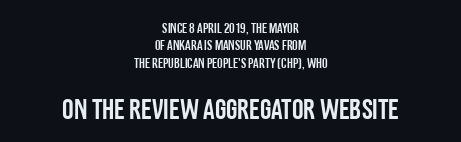
The image shows 29 px condensed sans-serif type, upright; set centered, normal line spacing (1.25x), normal letter spacing, not underlined; the second (bottom) block is 2.07x larger; low stroke contrast and a large x-height.
